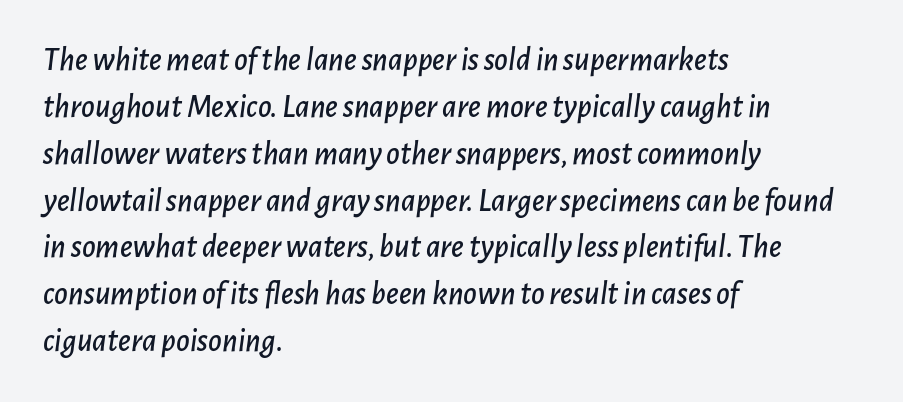
The image shows 33 px text type, italic (leaning right); set left-aligned, normal line spacing (1.42x), normal letter spacing, not underlined; low stroke contrast and a medium x-height.
